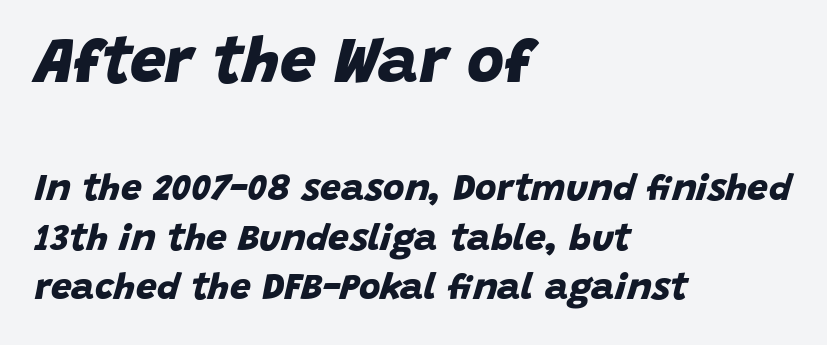
Q: Is the text bold? A: Yes.
Q: Is the typeface a serif or a sans-serif typeface? A: Sans-serif.
Q: Is the text underlined? A: No.
Q: How is the paragraph aligned? A: Left-aligned.
Q: Is the spacing between letters normal or unusually wide? A: Normal.
Q: Is the spacing between lines tight, normal or loose? A: Normal.
Q: Which block of text is set in a larger size, the first (top) or the second (bottom)? A: The first (top) one.
Q: Width (condensed, normal, or wide)? A: Normal.
Q: Stroke contrast? A: Low.
Q: x-height? A: Large.
Q: Monospaced? A: No.
